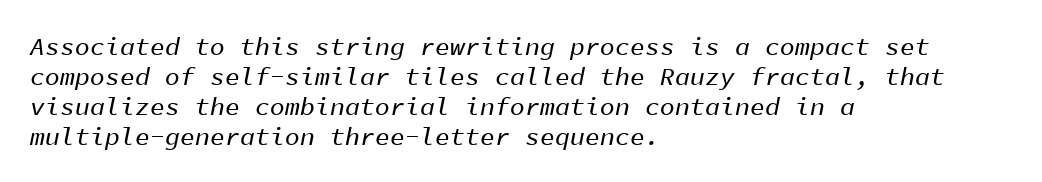
The ragged edge is on the right, which tells us the setting is flush left. Each word holds together tightly as a unit, with standard inter-letter gaps. Just letters on the line, the space beneath them empty. Characters are canted at an angle relative to the baseline's perpendicular.
